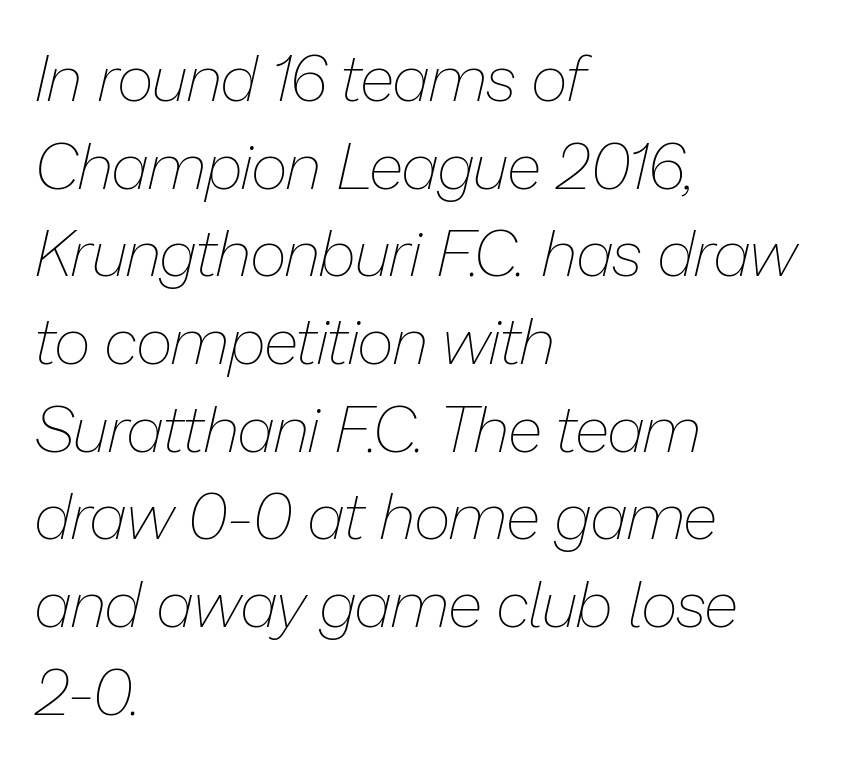
Q: Is the text bold? A: No.
Q: Is the text italic (slanted)? A: Yes, it leans right by about 13 degrees.
Q: Is the text underlined? A: No.
Q: How is the paragraph aligned? A: Left-aligned.
Q: Is the spacing between letters normal or unusually wide? A: Normal.
Q: Is the spacing between lines tight, normal or loose? A: Normal.
Q: Width (condensed, normal, or wide)? A: Normal.
Q: Stroke contrast? A: Low.
Q: x-height? A: Medium.
Q: Monospaced? A: No.
